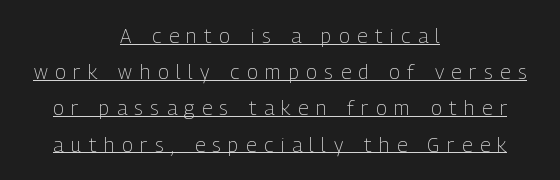
{"italic": "no", "bold": "no", "underline": "yes", "align": "center", "line_spacing_ratio": 1.81, "letter_spacing": "wide", "letter_spacing_em": 0.38, "glyph_px": 20}
